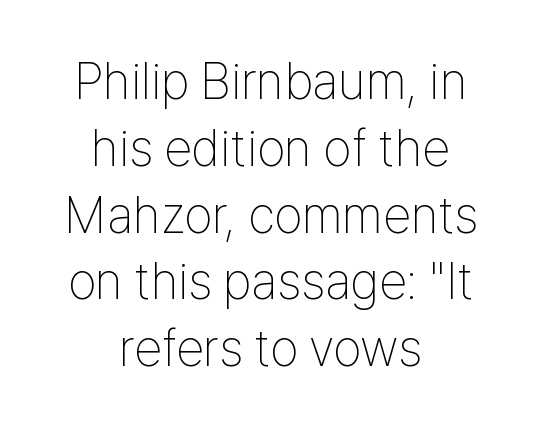
Q: Is the text bold? A: No.
Q: Is the text italic (slanted)? A: No, it is upright.
Q: Is the typeface a serif or a sans-serif typeface? A: Sans-serif.
Q: Is the text underlined? A: No.
Q: How is the paragraph aligned? A: Centered.
Q: Is the spacing between letters normal or unusually wide? A: Normal.
Q: Is the spacing between lines tight, normal or loose? A: Normal.
Q: Width (condensed, normal, or wide)? A: Condensed.
Q: Stroke contrast? A: Low.
Q: x-height? A: Medium.
Q: Monospaced? A: No.
